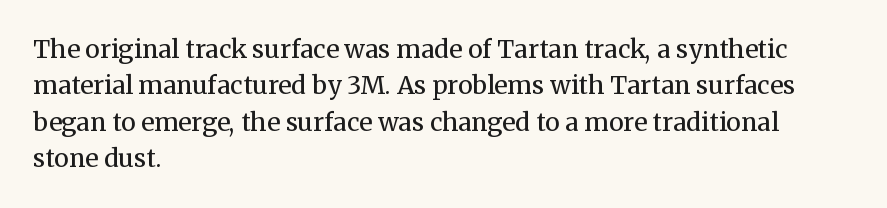
{"italic": "no", "bold": "no", "underline": "no", "align": "left", "line_spacing": "normal", "line_spacing_ratio": 1.46, "letter_spacing": "normal", "letter_spacing_em": 0.0, "glyph_px": 25}
